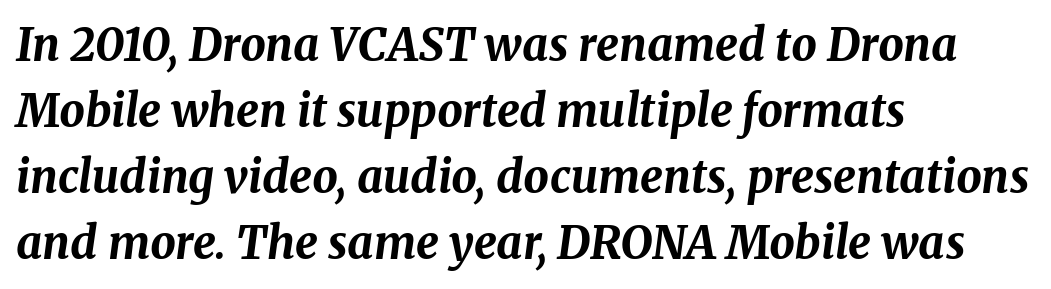
Q: Is the text bold? A: Yes.
Q: Is the text italic (slanted)? A: Yes, it leans right by about 8 degrees.
Q: Is the text underlined? A: No.
Q: How is the paragraph aligned? A: Left-aligned.
Q: Is the spacing between letters normal or unusually wide? A: Normal.
Q: Is the spacing between lines tight, normal or loose? A: Normal.
Q: Width (condensed, normal, or wide)? A: Normal.
Q: Stroke contrast? A: Medium.
Q: x-height? A: Medium.
Q: Monospaced? A: No.
